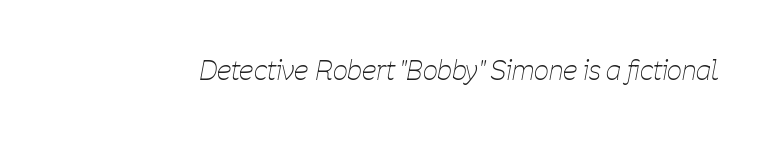
The image shows 26 px text type, italic (leaning right); set normal letter spacing, not underlined.
